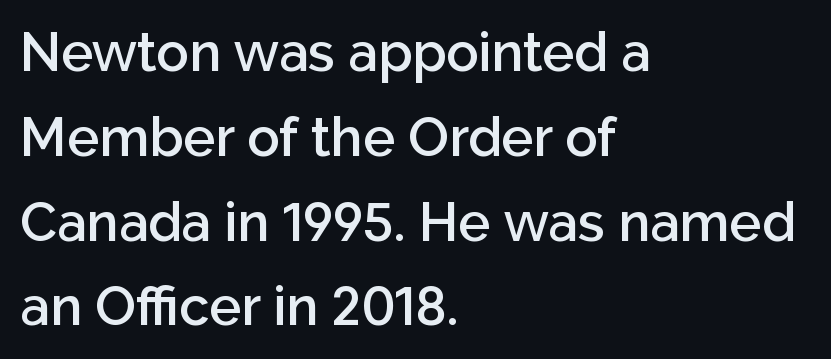
In terms of letterspacing, this is plain default setting. Regarding serifs, this sample does without them. The rendering uses natural spacing where letterforms have individual widths. Tall strokes in this sample are plumb rather than angled. Reading down the block, your eye returns to a fixed left position each line.
